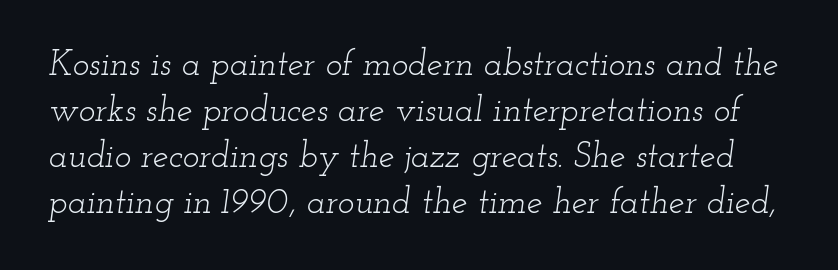
The image shows 35 px light, wide serif type, italic (leaning right); set normal line spacing (1.31x), normal letter spacing, not underlined; low stroke contrast and a small x-height.
